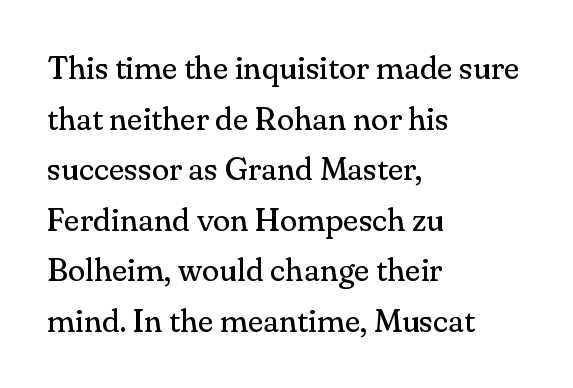
The image shows 32 px regular-weight serif type, upright; set left-aligned, normal line spacing (1.58x), normal letter spacing, not underlined; medium stroke contrast and a small x-height.
